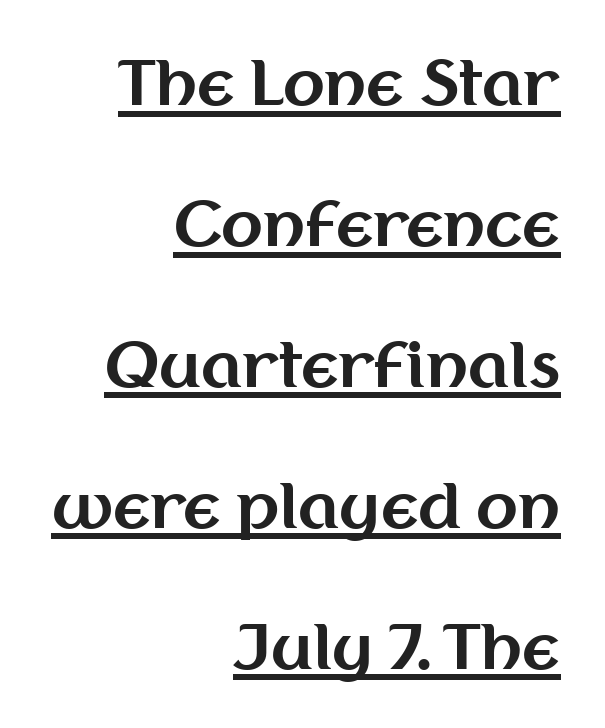
One glance says open: line gaps are wider than usual. Strokes here are thick enough to call this a true bold. Underline: present. This sample has the flowing, uneven cadence of proportional lettering. This sample uses a sans-serif face.
